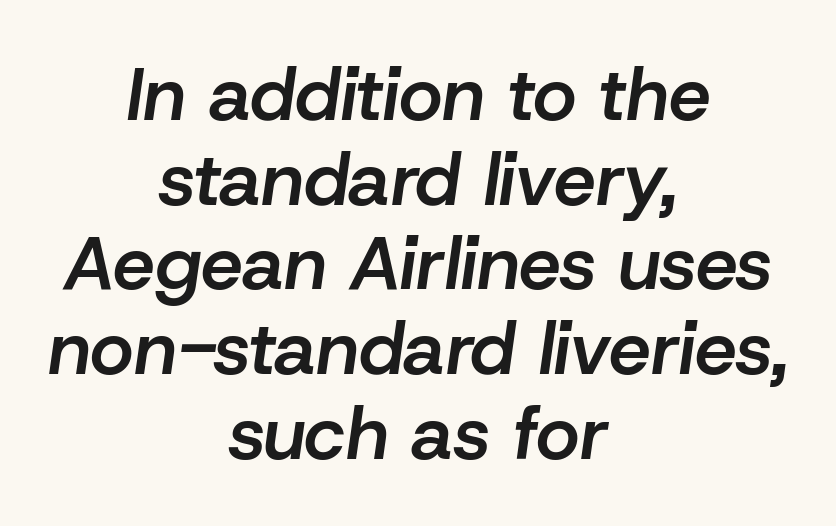
Think of a printed novel: that variable character pitch is what you see here. Layout note: lines centered. Each row of text sits above clean, open space. Quick note: italic. Nobody touched the tracking dial on this one. The vertical gap from one line to the next is small.
